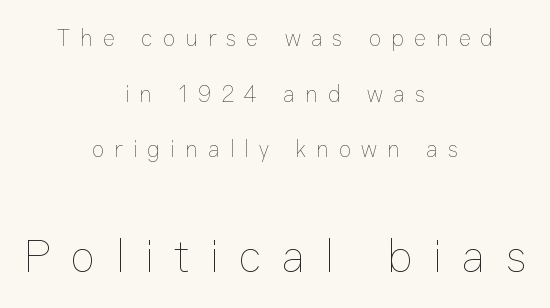
Descenders hang freely into open space. Unbolded letterforms with no extra heft. This is roman type, the default non-slanted kind. Note: smaller setting up top, larger setting below.
